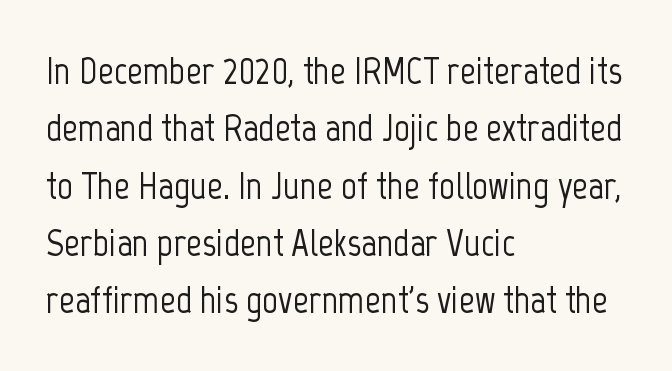
Quick note: not italic, upright. The rendering uses natural spacing where letterforms have individual widths. Where is the straight margin? On the left. How are the letters spaced? Ordinarily, with no added tracking. Summary of vertical rhythm: regular, with standard interline spacing.
